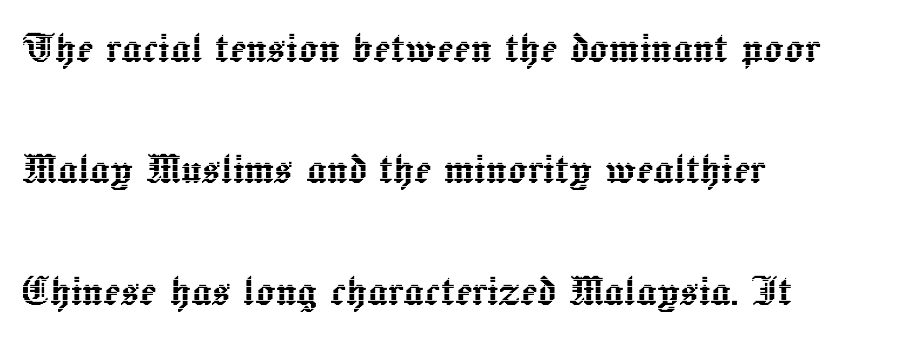
Q: Is the text italic (slanted)? A: No, it is upright.
Q: Is the text underlined? A: No.
Q: How is the paragraph aligned? A: Left-aligned.
Q: Is the spacing between letters normal or unusually wide? A: Normal.
Q: Is the spacing between lines tight, normal or loose? A: Loose.
Q: Width (condensed, normal, or wide)? A: Normal.
Q: x-height? A: Medium.
Q: Monospaced? A: No.
